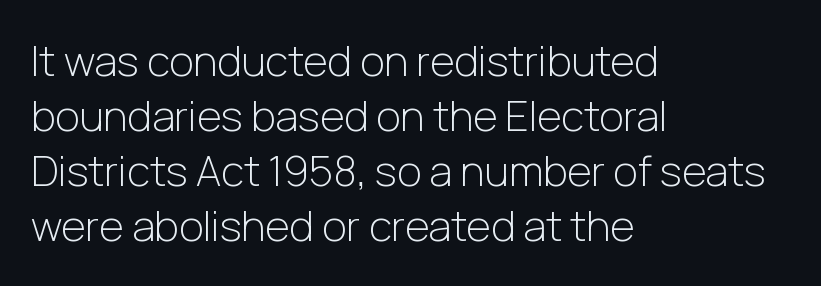
Think of a printed novel: that variable character pitch is what you see here. Successive baselines arrive at the customary interval. The face looks like a standard text weight, possibly lighter. These lines stack with their left ends in a neat column. The zone under the glyphs is completely vacant.
